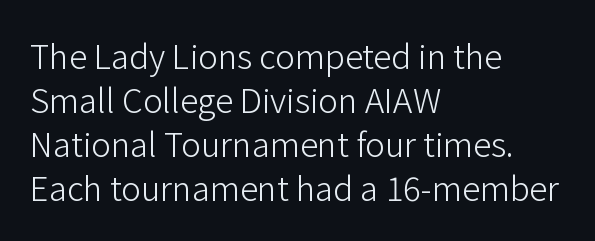
{"serif": "no", "italic": "no", "bold": "no", "weight": "light", "width": "normal", "stroke_contrast": "low", "x_height": "medium", "monospaced": "no", "underline": "no", "align": "left", "line_spacing": "normal", "line_spacing_ratio": 1.33, "letter_spacing": "normal", "letter_spacing_em": 0.0, "glyph_px": 33}
